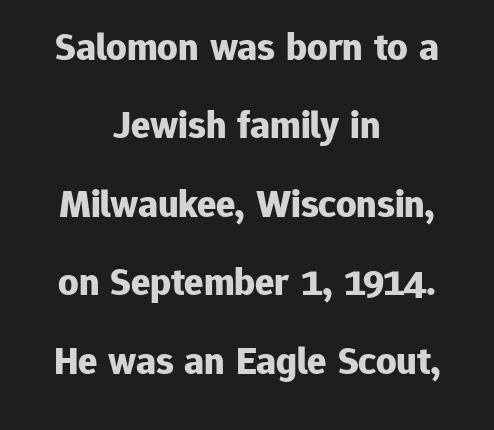
Q: Is the text bold? A: Yes.
Q: Is the text italic (slanted)? A: No, it is upright.
Q: Is the typeface a serif or a sans-serif typeface? A: Sans-serif.
Q: Is the text underlined? A: No.
Q: How is the paragraph aligned? A: Centered.
Q: Is the spacing between letters normal or unusually wide? A: Normal.
Q: Is the spacing between lines tight, normal or loose? A: Loose.
Q: Width (condensed, normal, or wide)? A: Normal.
Q: Stroke contrast? A: Low.
Q: x-height? A: Medium.
Q: Monospaced? A: No.
